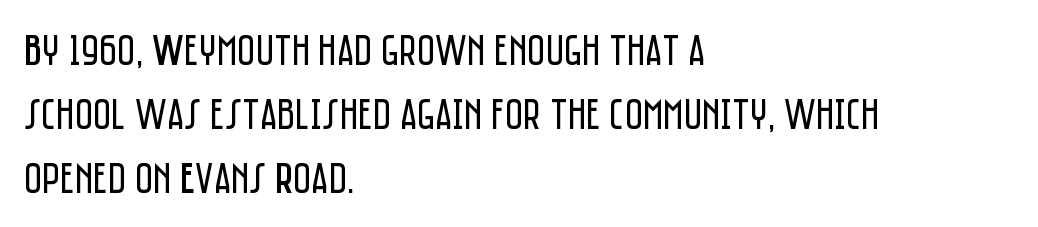
{"serif": "no", "italic": "no", "bold": "no", "weight": "regular", "width": "condensed", "stroke_contrast": "low", "x_height": "large", "monospaced": "no", "underline": "no", "align": "left", "line_spacing": "normal", "line_spacing_ratio": 1.45, "letter_spacing": "normal", "letter_spacing_em": 0.0, "glyph_px": 44}
